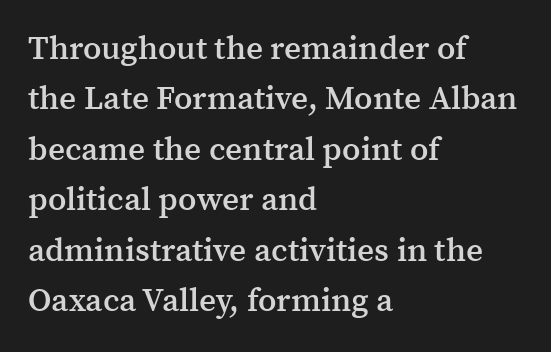
Q: Is the text bold? A: Semi-bold.
Q: Is the text italic (slanted)? A: No, it is upright.
Q: Is the typeface a serif or a sans-serif typeface? A: Serif.
Q: Is the text underlined? A: No.
Q: How is the paragraph aligned? A: Left-aligned.
Q: Is the spacing between letters normal or unusually wide? A: Normal.
Q: Is the spacing between lines tight, normal or loose? A: Normal.
Q: Width (condensed, normal, or wide)? A: Normal.
Q: Stroke contrast? A: Medium.
Q: x-height? A: Medium.
Q: Monospaced? A: No.
